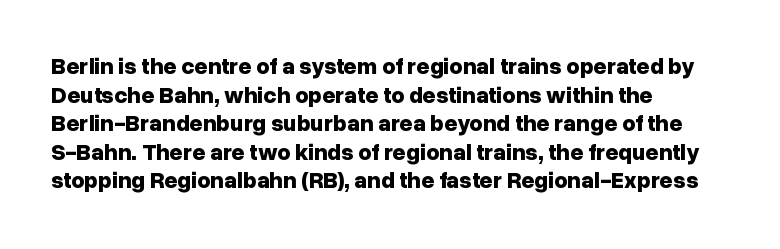
The image shows 23 px bold type, upright; set left-aligned, line spacing 1.24x, normal letter spacing, not underlined.
